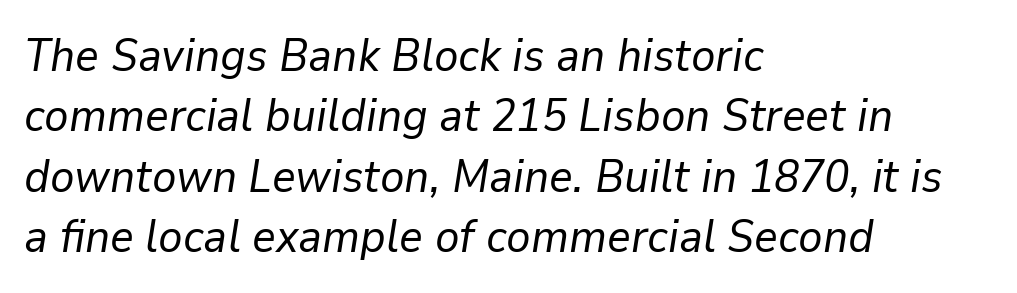
The image shows 46 px regular-weight type, italic (leaning right); set left-aligned, normal line spacing (1.31x), normal letter spacing, not underlined; low stroke contrast and a medium x-height.
